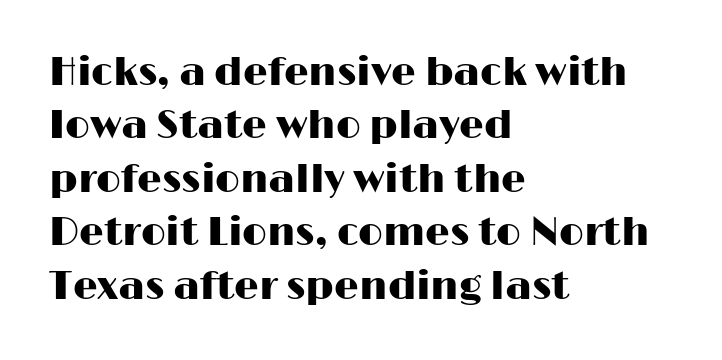
The image shows 39 px wide sans-serif type, upright; set left-aligned, normal line spacing (1.37x), normal letter spacing, not underlined; high stroke contrast and a medium x-height.
